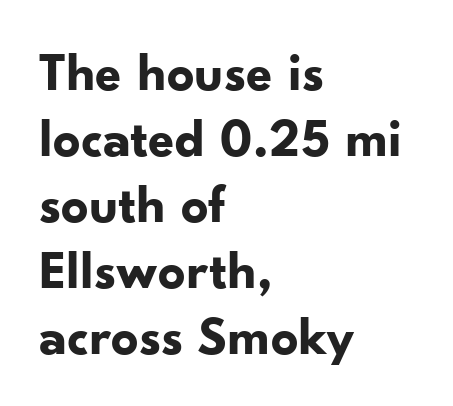
Q: Is the text bold? A: Yes.
Q: Is the text italic (slanted)? A: No, it is upright.
Q: Is the typeface a serif or a sans-serif typeface? A: Sans-serif.
Q: Is the text underlined? A: No.
Q: How is the paragraph aligned? A: Left-aligned.
Q: Is the spacing between letters normal or unusually wide? A: Normal.
Q: Width (condensed, normal, or wide)? A: Normal.
Q: Stroke contrast? A: Low.
Q: x-height? A: Small.
Q: Monospaced? A: No.
